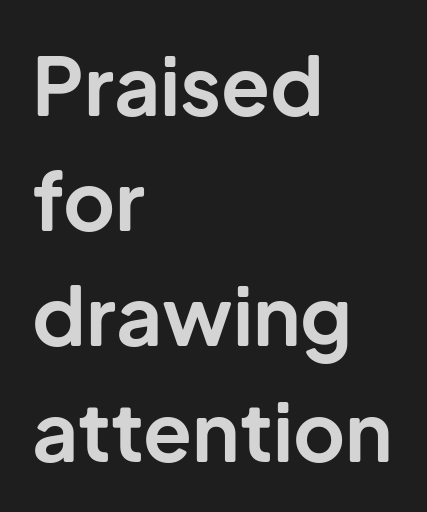
Just letters on the line, the space beneath them empty. Weight: bold. Proportional: the letters do not fall into vertical columns. To sum up the face: it is a sans, with no serifs. The letters stand straight up with perfectly vertical stems.
